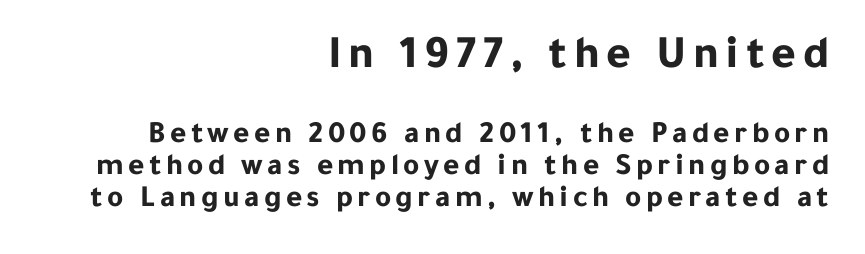
The image shows 47 px bold sans-serif type, upright; set right-aligned, tight line spacing (1.03x), not underlined; the first (top) block is 1.52x larger; low stroke contrast and a medium x-height.
